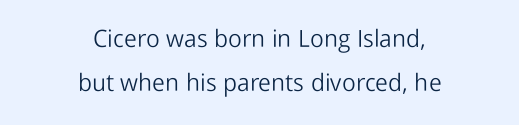
Q: Is the text bold? A: No.
Q: Is the text italic (slanted)? A: No, it is upright.
Q: Is the text underlined? A: No.
Q: How is the paragraph aligned? A: Centered.
Q: Is the spacing between letters normal or unusually wide? A: Normal.
